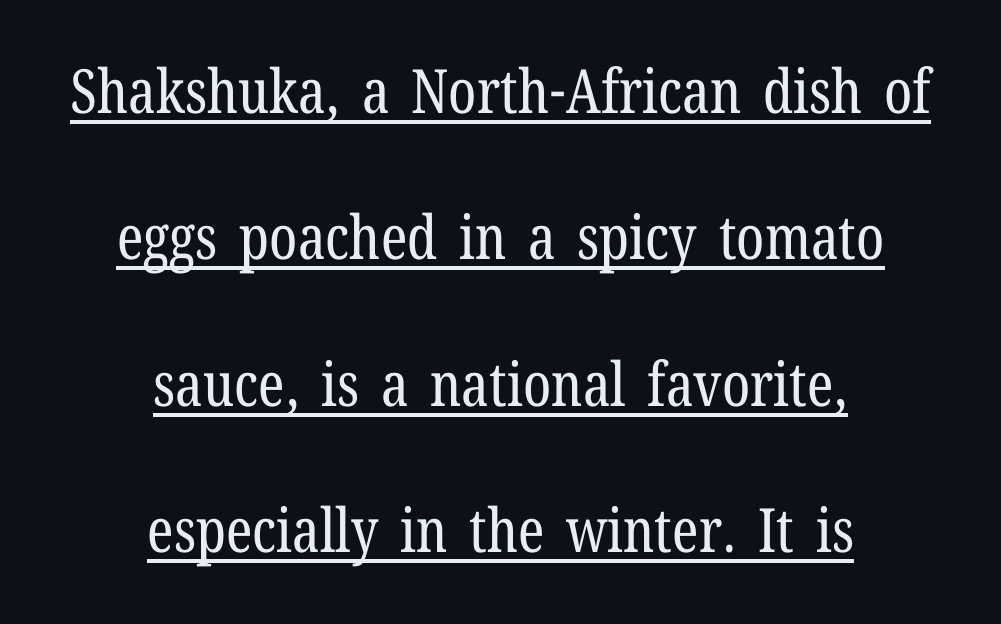
Q: Is the text bold? A: No.
Q: Is the text italic (slanted)? A: No, it is upright.
Q: Is the typeface a serif or a sans-serif typeface? A: Serif.
Q: Is the text underlined? A: Yes.
Q: How is the paragraph aligned? A: Centered.
Q: Is the spacing between letters normal or unusually wide? A: Normal.
Q: Is the spacing between lines tight, normal or loose? A: Loose.
Q: Width (condensed, normal, or wide)? A: Condensed.
Q: Stroke contrast? A: Low.
Q: x-height? A: Medium.
Q: Monospaced? A: No.
